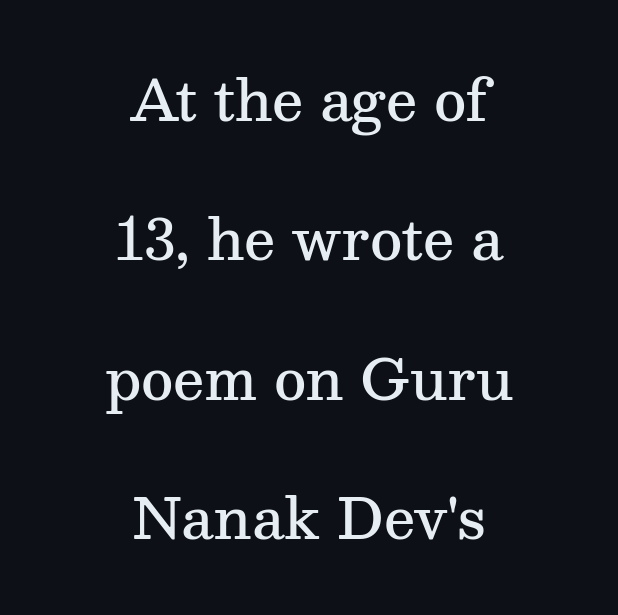
The image shows 56 px semibold serif type, upright; set centered, loose line spacing (2.49x), normal letter spacing, not underlined; medium stroke contrast and a medium x-height.
